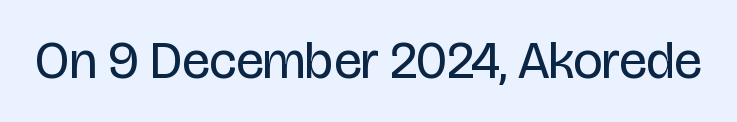
{"serif": "no", "italic": "no", "bold": "no", "weight": "regular", "width": "condensed", "stroke_contrast": "low", "x_height": "large", "monospaced": "no", "underline": "no", "letter_spacing": "normal", "letter_spacing_em": 0.0, "glyph_px": 52}
